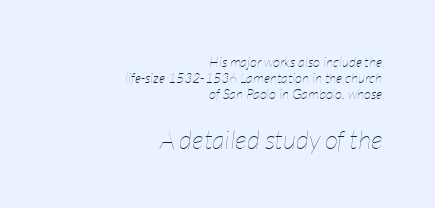
{"italic": "yes", "lean": "right", "slant_degrees": 7, "bold": "no", "underline": "no", "align": "right", "line_spacing_ratio": 1.16, "letter_spacing": "normal", "letter_spacing_em": 0.0, "larger_block": "second", "size_ratio": 1.86, "glyph_px": 26}
